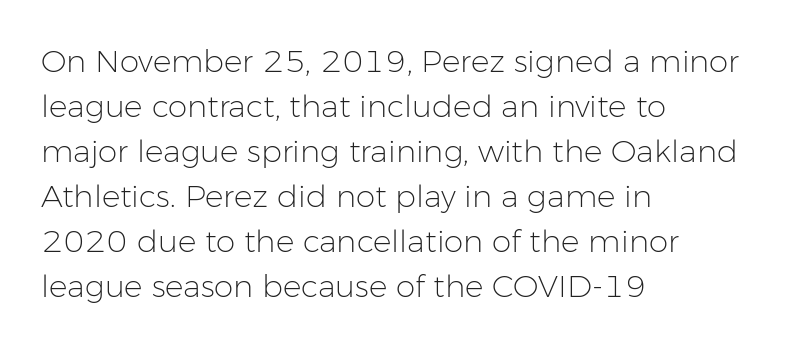
{"serif": "no", "italic": "no", "bold": "no", "weight": "light", "width": "normal", "stroke_contrast": "low", "x_height": "medium", "monospaced": "no", "underline": "no", "align": "left", "line_spacing": "normal", "line_spacing_ratio": 1.45, "letter_spacing": "normal", "letter_spacing_em": 0.0, "glyph_px": 31}
